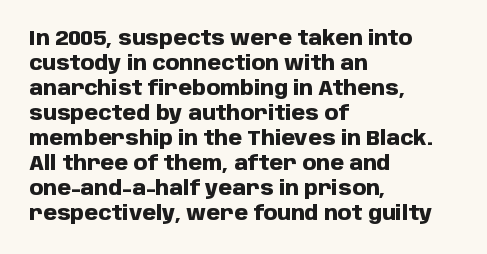
The baseline area is clear. Ordinary non-slanted type is in use. Look at the tracking — it's just the regular setting, nothing added. These lines carry a lot of weight — the face is fully bold.
